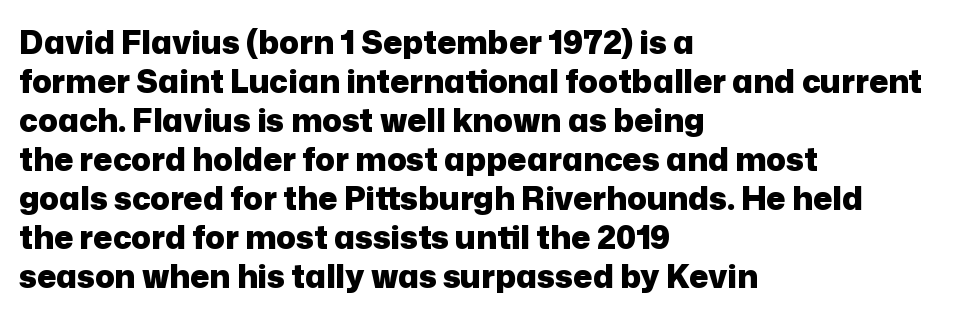
{"serif": "no", "italic": "no", "bold": "yes", "weight": "heavy", "width": "normal", "stroke_contrast": "low", "x_height": "medium", "monospaced": "no", "underline": "no", "align": "left", "line_spacing_ratio": 1.22, "letter_spacing": "normal", "letter_spacing_em": 0.0, "glyph_px": 32}
